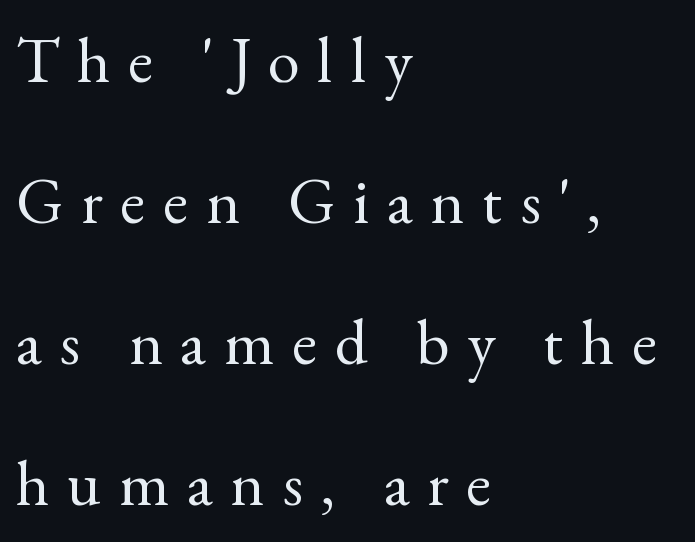
This is the regular roman posture of the typeface. The setting favours the left margin, as ordinary paragraphs usually do. The letters carry serifs — small finishing strokes at the ends of their stems. Each letter keeps its own natural width here, so spacing adapts to shape. Observe the wide spacing: letters keep a clear distance from each other.
